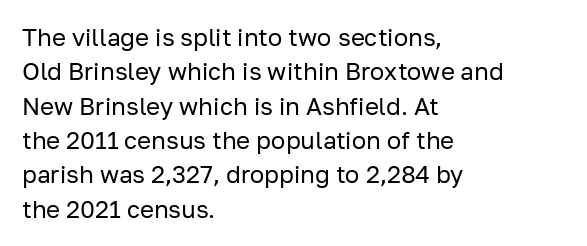
Vertical stems look standard width or narrower in stroke. Default kerning and tracking; the words read as compact shapes. These lines are set flush left with a ragged right edge. The baseline area is clear.
